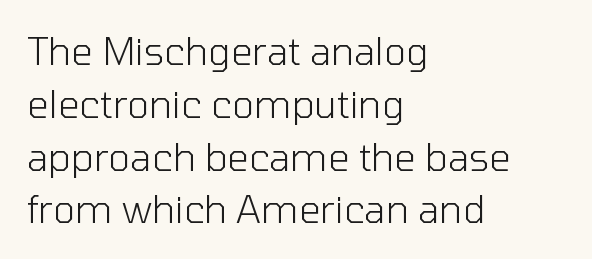
{"serif": "no", "italic": "no", "bold": "no", "weight": "light", "width": "normal", "stroke_contrast": "low", "x_height": "medium", "monospaced": "no", "underline": "no", "align": "left", "line_spacing": "normal", "line_spacing_ratio": 1.39, "letter_spacing": "normal", "letter_spacing_em": 0.0, "glyph_px": 38}
